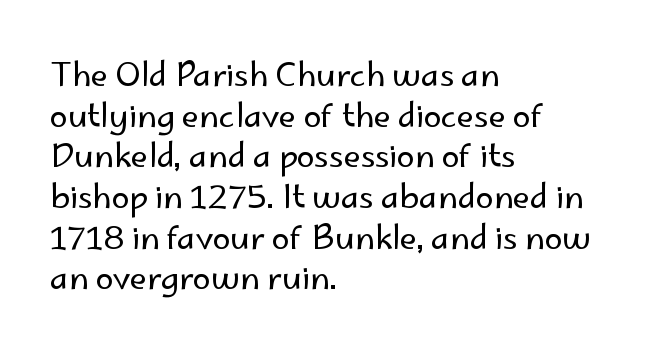
The image shows 32 px regular-weight sans-serif type, upright; set left-aligned, normal line spacing (1.27x), normal letter spacing, not underlined; low stroke contrast and a small x-height.
